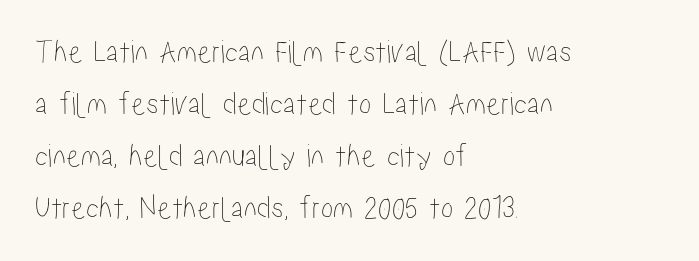
The image shows 33 px condensed type, upright; set left-aligned, normal line spacing (1.58x), normal letter spacing, not underlined; low stroke contrast and a medium x-height.
